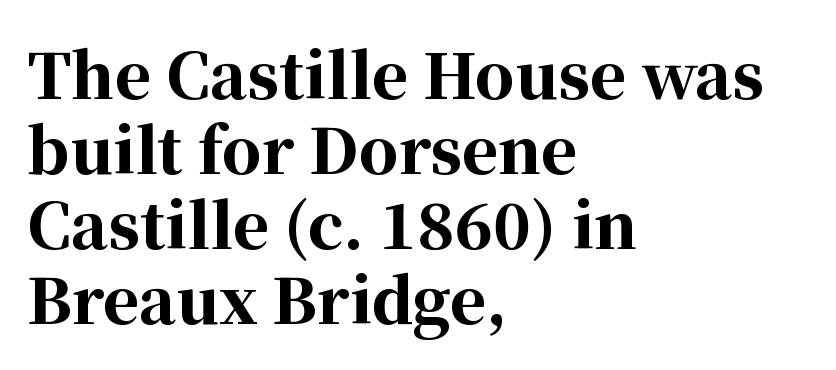
Q: Is the text bold? A: Yes.
Q: Is the text italic (slanted)? A: No, it is upright.
Q: Is the typeface a serif or a sans-serif typeface? A: Serif.
Q: Is the text underlined? A: No.
Q: How is the paragraph aligned? A: Left-aligned.
Q: Is the spacing between letters normal or unusually wide? A: Normal.
Q: Width (condensed, normal, or wide)? A: Normal.
Q: Stroke contrast? A: High.
Q: x-height? A: Medium.
Q: Monospaced? A: No.
